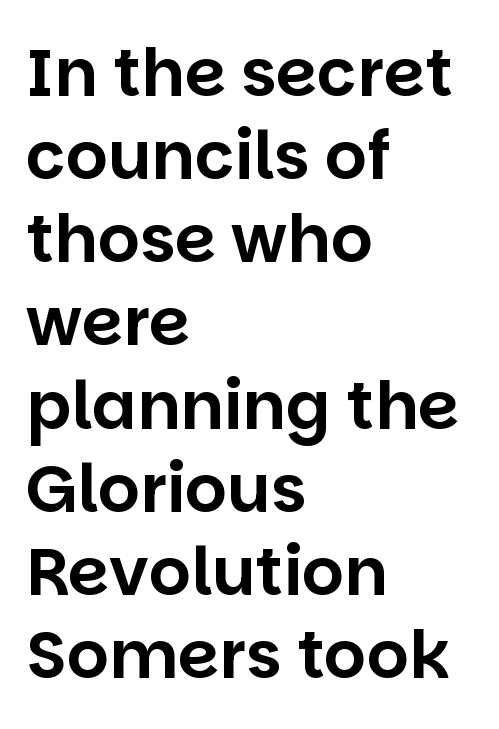
Letter spacing: default. Think of a printed novel: that variable character pitch is what you see here. I'd call this a sans setting — the letters go barefoot. A roman cut, with each character standing at attention. The baseline area is clear. All the whitespace from short lines collects on the right.
